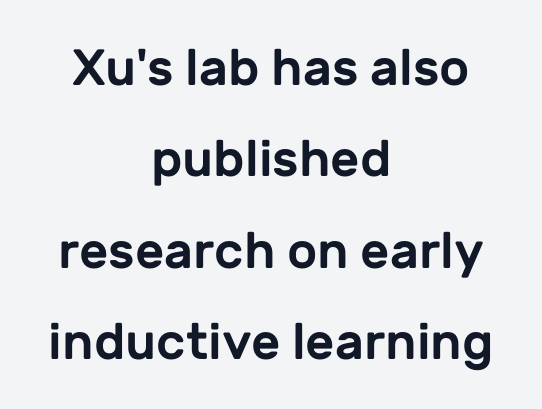
{"serif": "no", "italic": "no", "width": "normal", "stroke_contrast": "low", "x_height": "medium", "monospaced": "no", "underline": "no", "align": "center", "line_spacing_ratio": 1.79, "letter_spacing": "normal", "letter_spacing_em": 0.0, "glyph_px": 51}
